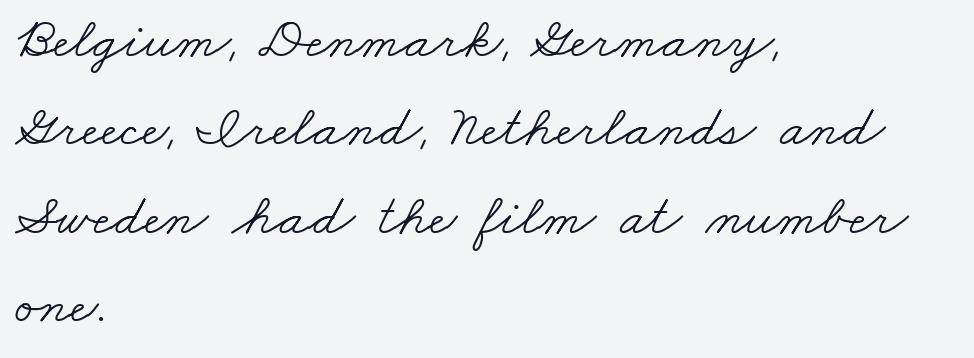
Q: Is the text bold? A: No.
Q: Is the typeface a serif or a sans-serif typeface? A: Serif.
Q: Is the text underlined? A: No.
Q: How is the paragraph aligned? A: Left-aligned.
Q: Is the spacing between letters normal or unusually wide? A: Normal.
Q: Is the spacing between lines tight, normal or loose? A: Normal.
Q: Width (condensed, normal, or wide)? A: Wide.
Q: Stroke contrast? A: Low.
Q: x-height? A: Small.
Q: Monospaced? A: No.
